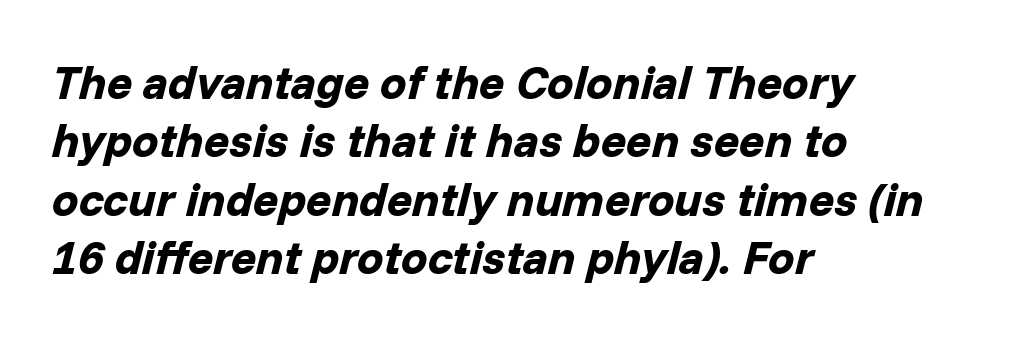
{"italic": "yes", "lean": "right", "slant_degrees": 14, "bold": "yes", "weight": "bold", "width": "normal", "stroke_contrast": "low", "x_height": "medium", "monospaced": "no", "underline": "no", "align": "left", "line_spacing_ratio": 1.24, "letter_spacing": "normal", "letter_spacing_em": 0.0, "glyph_px": 47}
